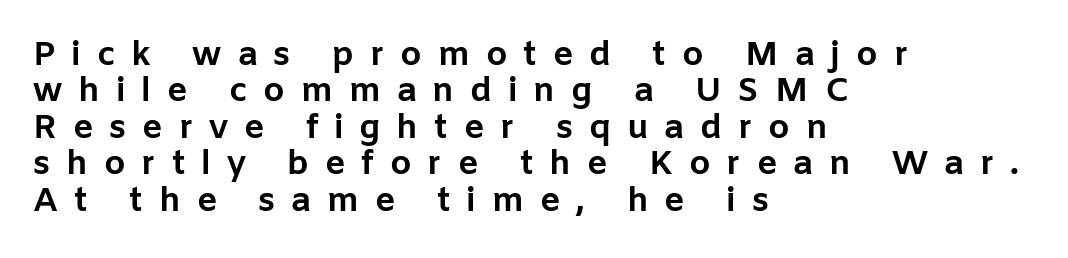
{"serif": "no", "italic": "no", "bold": "yes", "weight": "bold", "width": "normal", "stroke_contrast": "low", "x_height": "medium", "monospaced": "no", "underline": "no", "align": "left", "line_spacing": "tight", "line_spacing_ratio": 1.07, "letter_spacing": "wide", "letter_spacing_em": 0.47, "glyph_px": 34}
